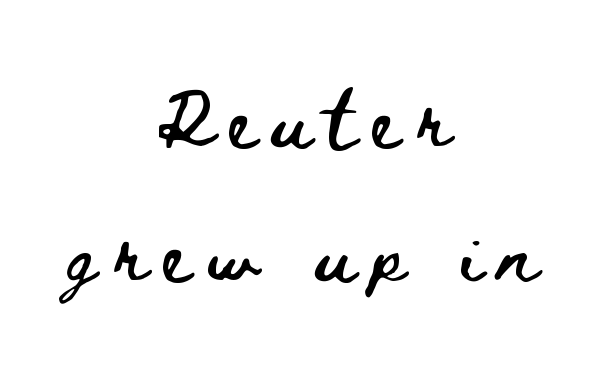
The rendering uses natural spacing where letterforms have individual widths. The passage shown has open, widely tracked lettering throughout. The passage shown is not underscored anywhere. This sample is center-justified, so both line endings float freely.
